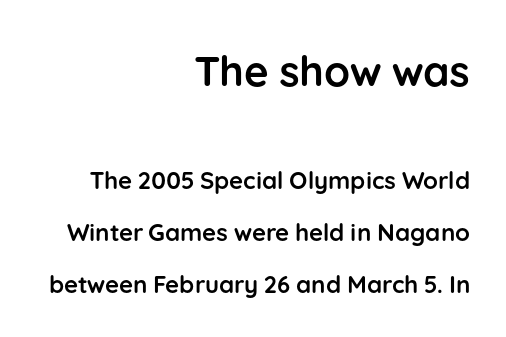
Visually the block forms a straight wall on the right and a jagged coastline on the left. Nope, not italic — everything's standing straight. The passage shown is emphatically bold. Words float on clear page, feet unadorned. Tracking here is standard; glyphs follow each other at the usual distance.
